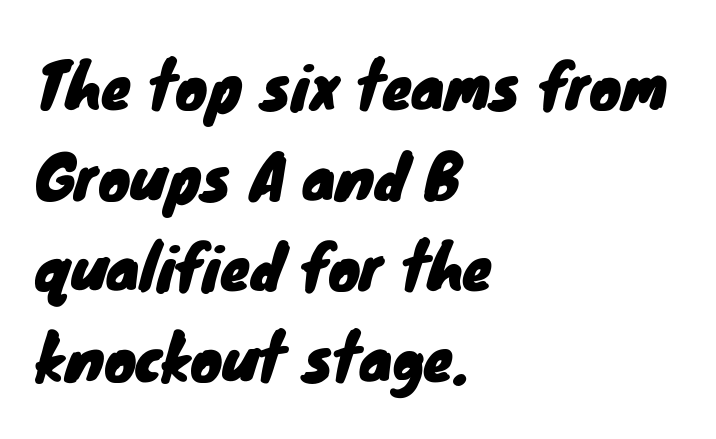
One-word summary of the alignment: left. This sample has the flowing, uneven cadence of proportional lettering. To sum up the face: it is a sans, with no serifs. The line texture is even and compact thanks to regular tracking. Plain, unruled lines of type.
